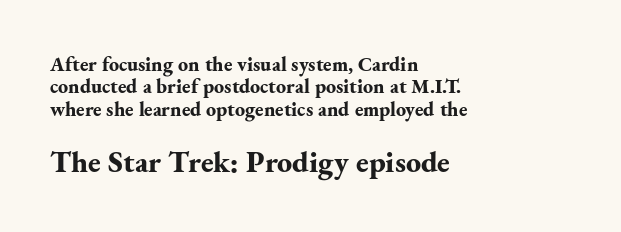
Beneath every word, the page is bare. The strokes are fattened all the way to bold. Does the copy run flush right? No — it runs flush left. The passage shown is typeset with a serif family. If you squint, the bottom block still reads clearly — it's the larger of the two. You could not count columns in this text — the font is proportionally spaced.
